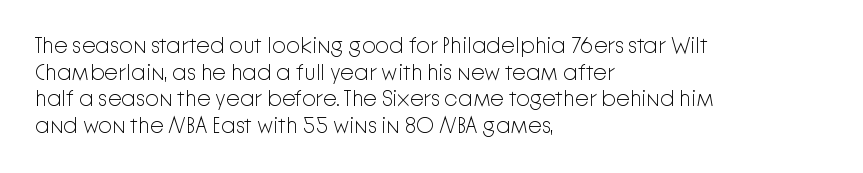
Q: Is the text bold? A: No.
Q: Is the text italic (slanted)? A: No, it is upright.
Q: Is the text underlined? A: No.
Q: How is the paragraph aligned? A: Left-aligned.
Q: Is the spacing between letters normal or unusually wide? A: Normal.
